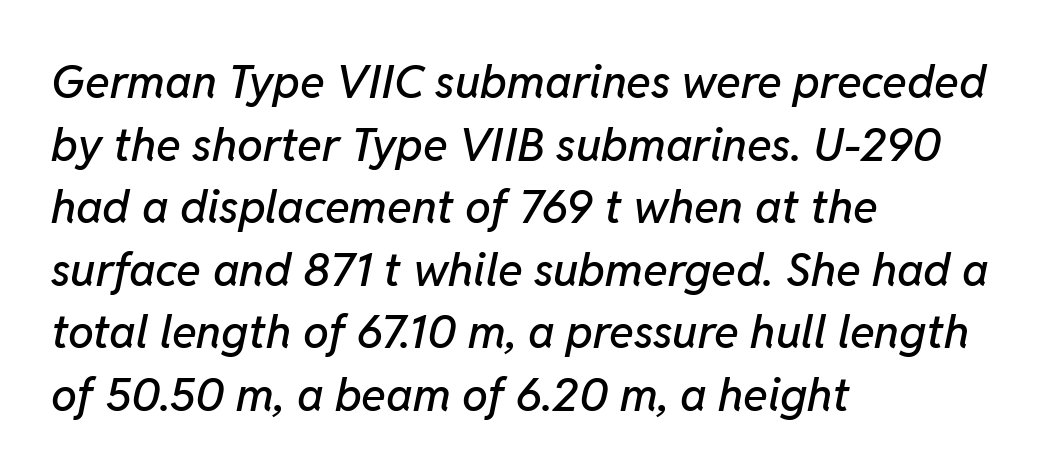
A typesetter would call this leading conventional body-copy spacing. This is oblique type, the kind used for emphasis or titles. Between one letter and the next there's only the usual sliver of space. Spacing verdict: proportional, widths tailored to each character. One-word summary of the alignment: left. Descender tails drop into unmarked territory.
